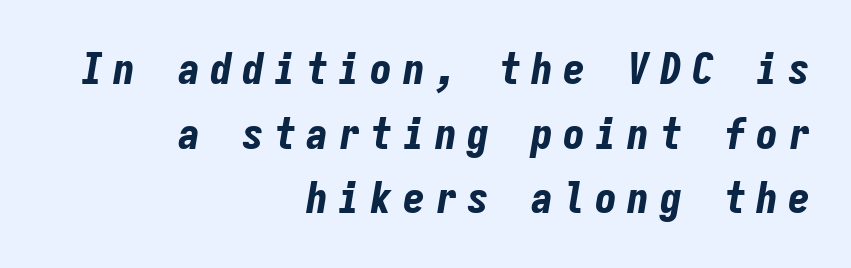
{"italic": "yes", "lean": "right", "slant_degrees": 9, "bold": "yes", "weight": "bold", "width": "condensed", "stroke_contrast": "low", "x_height": "medium", "monospaced": "yes", "underline": "no", "align": "right", "line_spacing": "normal", "line_spacing_ratio": 1.47, "letter_spacing": "wide", "letter_spacing_em": 0.23, "glyph_px": 44}
